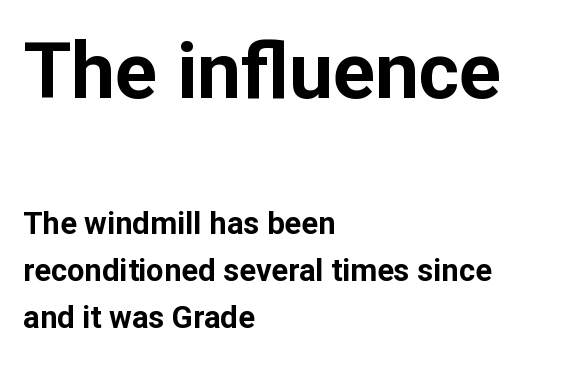
Glance below the letters and you will spot only blank space. These lines sit exactly where default settings would place them. Compared with typical body copy, the letter spacing here is the same. The lettering holds an erect, upright posture throughout. Typographic density is high because the face is bold. Check where the strokes stop: nothing finishes them off — pure sans.
